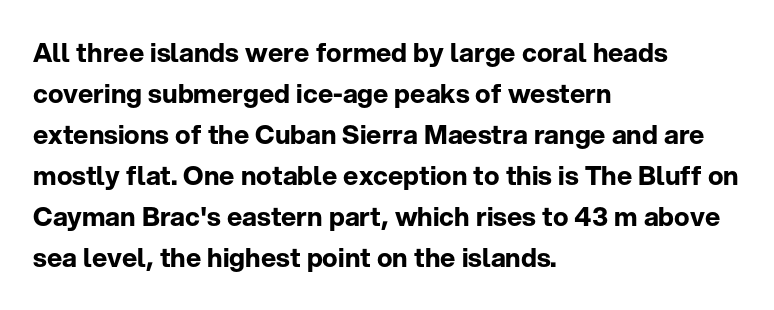
Q: Is the text bold? A: Yes.
Q: Is the text italic (slanted)? A: No, it is upright.
Q: Is the text underlined? A: No.
Q: How is the paragraph aligned? A: Left-aligned.
Q: Is the spacing between letters normal or unusually wide? A: Normal.
Q: Is the spacing between lines tight, normal or loose? A: Normal.
